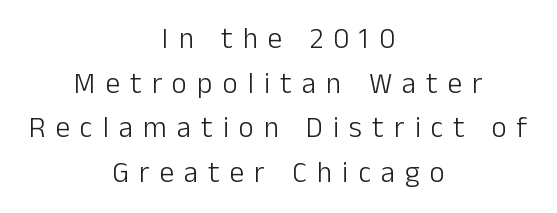
{"serif": "no", "italic": "no", "bold": "no", "weight": "light", "width": "normal", "stroke_contrast": "low", "x_height": "medium", "monospaced": "no", "underline": "no", "align": "center", "line_spacing": "normal", "line_spacing_ratio": 1.54, "letter_spacing": "wide", "letter_spacing_em": 0.35, "glyph_px": 29}
